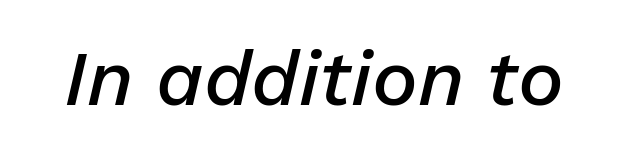
Q: Is the text bold? A: Semi-bold.
Q: Is the text italic (slanted)? A: Yes, it leans right by about 13 degrees.
Q: Is the text underlined? A: No.
Q: Is the spacing between letters normal or unusually wide? A: Normal.
Q: Width (condensed, normal, or wide)? A: Normal.
Q: Stroke contrast? A: Low.
Q: x-height? A: Medium.
Q: Monospaced? A: No.
